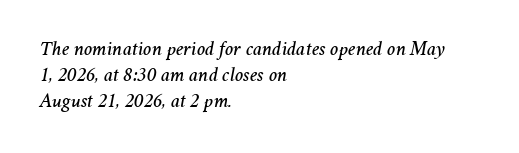
Evenly set lines give the paragraph a standard silhouette. Which margin do the lines hug? The left one — the right edge is uneven. The horizontal fit of the characters is conventional and even. Designer's note — italics engaged. The space beneath each line is pristine and unruled.
